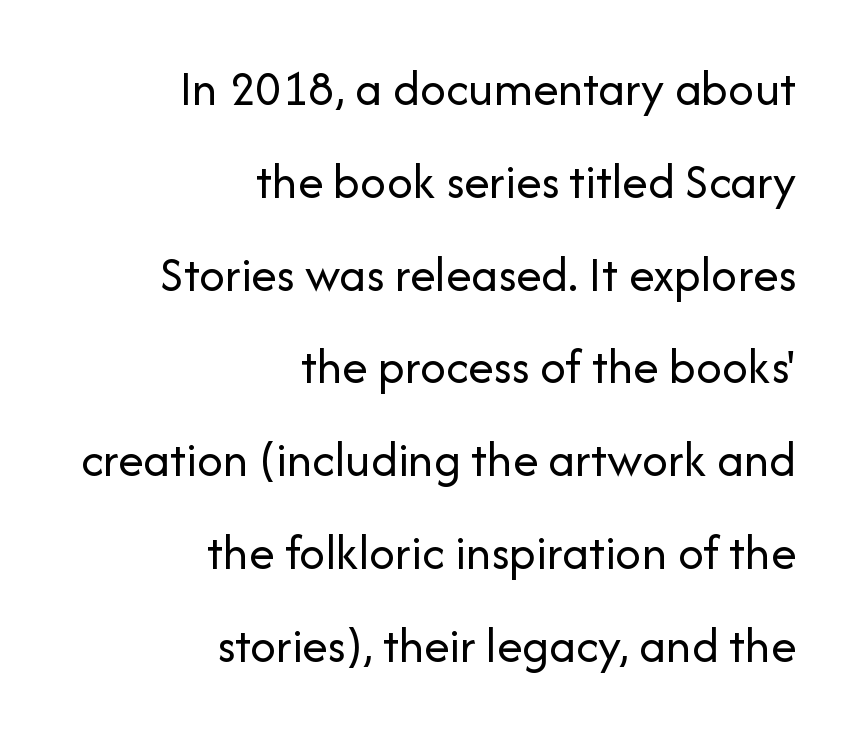
Does the type have serifs? No, each stem ends abruptly. Nobody touched the tracking dial on this one. Note the varied advance widths — an 'i' is clearly narrower than an 'm'. The setting favours the right margin, as signatures and pull-quotes sometimes do. Compared with a typical body face, this is equally light or lighter still. Descenders are the only things crossing below the line.
